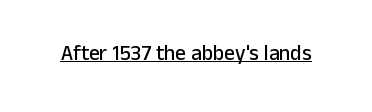
Students, note that the glyphs here touch the page at normal intervals. Does a line run under the words? Yes, clearly. Designer's note — italics off, roman on.
